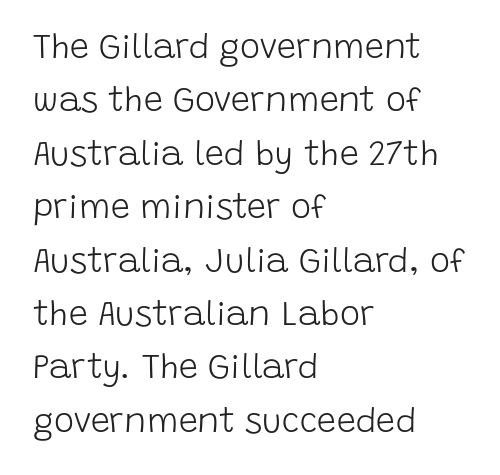
The typesetting does not lean heavy: it is not bold. Nothing sits at the stroke ends, so this counts as sans-serif. Do the characters align in a grid? No, the font is proportional. A typesetter would mark this as roman, not italic. Is the block centered? No — it sits flush against the left margin. Inter-character spacing is left at the font's built-in metrics.
